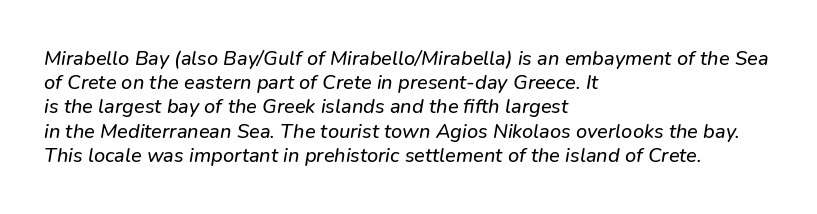
The image shows 20 px text type; set left-aligned, line spacing 1.21x, normal letter spacing, not underlined.
